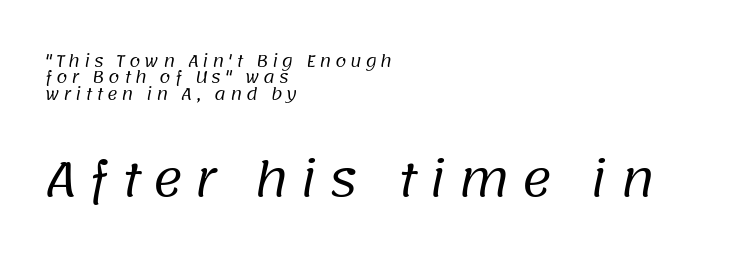
Unlike a traditional serif, this face leaves its strokes unadorned. A student would call this left alignment; a typographer would say flush left, rag right. No chunkiness to these letters — they're not bold. The rendering enlarges the type as you move from the upper chunk to the lower. These lines huddle together more closely than default settings would place them. Rule under the text: the space is simply empty.
